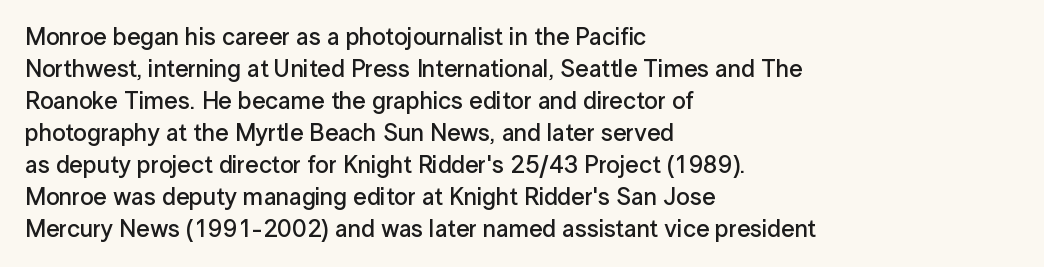
Q: Is the text bold? A: Semi-bold.
Q: Is the text italic (slanted)? A: No, it is upright.
Q: Is the text underlined? A: No.
Q: How is the paragraph aligned? A: Left-aligned.
Q: Is the spacing between letters normal or unusually wide? A: Normal.
Q: Is the spacing between lines tight, normal or loose? A: Normal.
